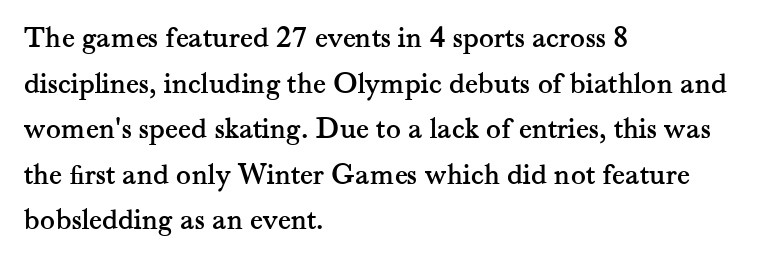
The image shows 31 px serif type, upright; set left-aligned, normal line spacing (1.47x), normal letter spacing, not underlined; medium stroke contrast and a small x-height.
